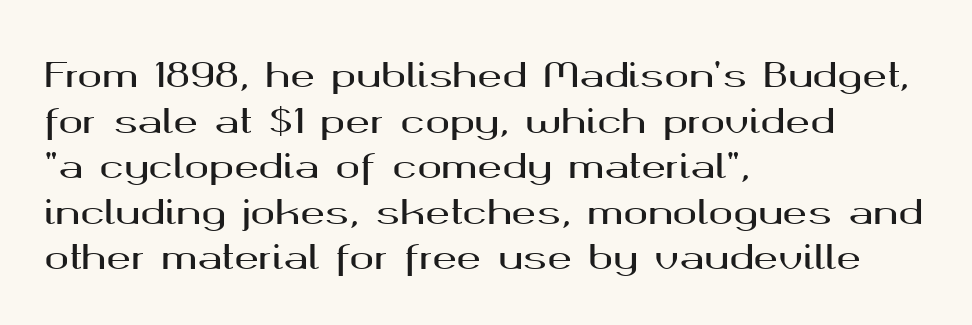
Nope, no serifs anywhere on these letters. One-word summary of the alignment: left. Proportional: the letters do not fall into vertical columns. Successive baselines arrive at the customary interval. Rule under the text: the space is simply empty.
